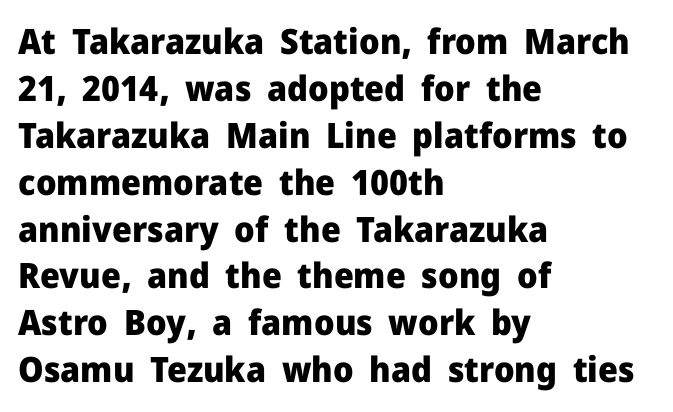
Q: Is the text bold? A: Yes.
Q: Is the text italic (slanted)? A: No, it is upright.
Q: Is the typeface a serif or a sans-serif typeface? A: Sans-serif.
Q: Is the text underlined? A: No.
Q: How is the paragraph aligned? A: Left-aligned.
Q: Is the spacing between letters normal or unusually wide? A: Normal.
Q: Is the spacing between lines tight, normal or loose? A: Normal.
Q: Width (condensed, normal, or wide)? A: Normal.
Q: Stroke contrast? A: Low.
Q: x-height? A: Medium.
Q: Monospaced? A: No.
